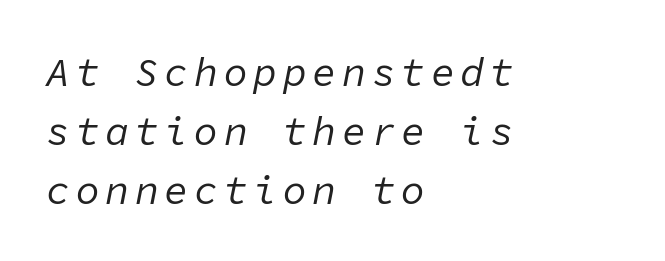
Q: Is the text bold? A: No.
Q: Is the text italic (slanted)? A: Yes, it leans right by about 11 degrees.
Q: Is the text underlined? A: No.
Q: How is the paragraph aligned? A: Left-aligned.
Q: Is the spacing between lines tight, normal or loose? A: Normal.
Q: Width (condensed, normal, or wide)? A: Normal.
Q: Stroke contrast? A: Low.
Q: x-height? A: Medium.
Q: Monospaced? A: Yes.
